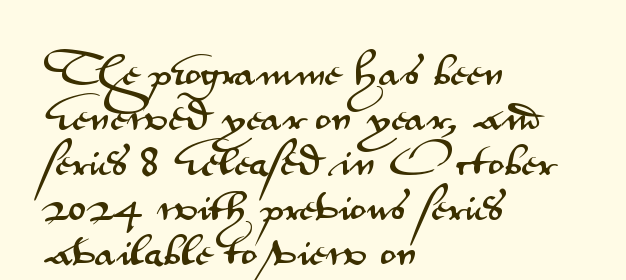
Q: Is the text italic (slanted)? A: Yes.
Q: Is the typeface a serif or a sans-serif typeface? A: Sans-serif.
Q: Is the text underlined? A: No.
Q: How is the paragraph aligned? A: Left-aligned.
Q: Is the spacing between letters normal or unusually wide? A: Normal.
Q: Is the spacing between lines tight, normal or loose? A: Normal.
Q: Width (condensed, normal, or wide)? A: Wide.
Q: Stroke contrast? A: Medium.
Q: x-height? A: Small.
Q: Monospaced? A: No.
